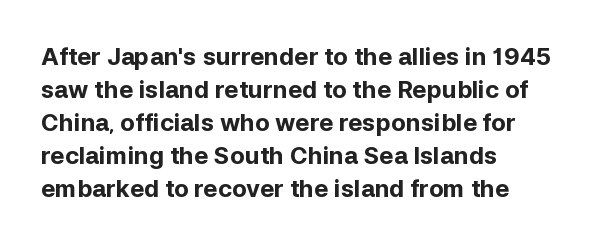
The image shows 24 px bold type, upright; set left-aligned, normal line spacing (1.37x), normal letter spacing, not underlined.
